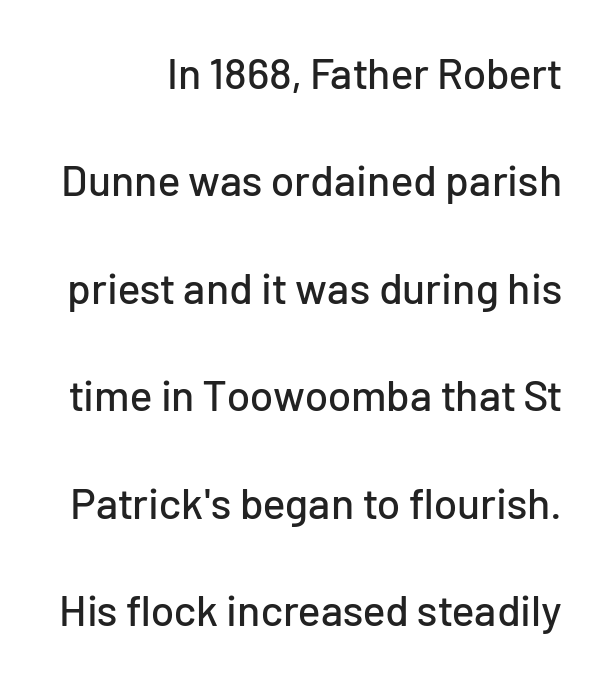
{"serif": "no", "italic": "no", "width": "normal", "stroke_contrast": "low", "x_height": "medium", "monospaced": "no", "underline": "no", "line_spacing": "loose", "line_spacing_ratio": 2.5, "letter_spacing": "normal", "letter_spacing_em": 0.0, "glyph_px": 43}
